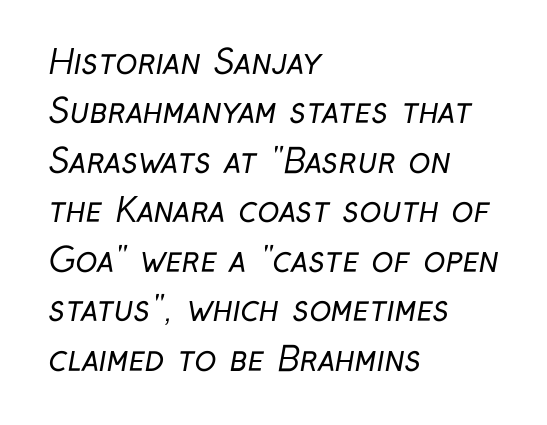
A clean baseline with only descenders dipping below it. A student would call this left alignment; a typographer would say flush left, rag right. Is this a fixed-width face? No — the glyphs have proportional, varying widths. The letters sit at their default tracking, neither squeezed nor spread.
